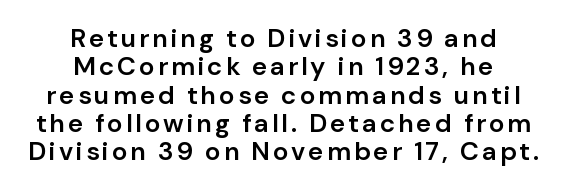
{"italic": "no", "bold": "semi", "underline": "no", "align": "center", "line_spacing": "tight", "line_spacing_ratio": 1.09, "glyph_px": 26}
